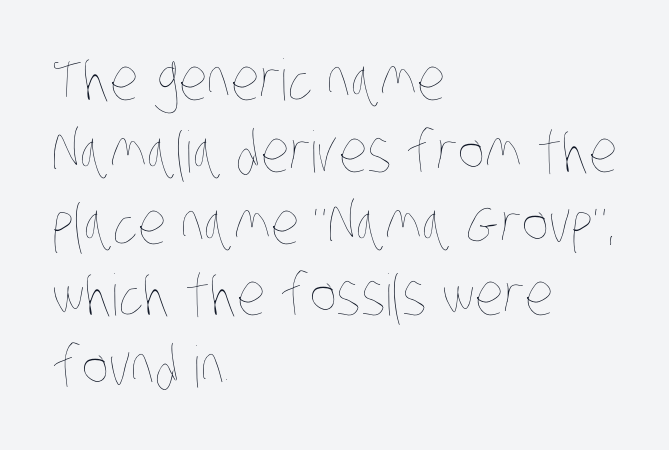
Descenders are the only things crossing below the line. The face used here is rendered with its standard letterfit. Where is the straight margin? On the left. The strokes carry an ordinary text weight at most.
